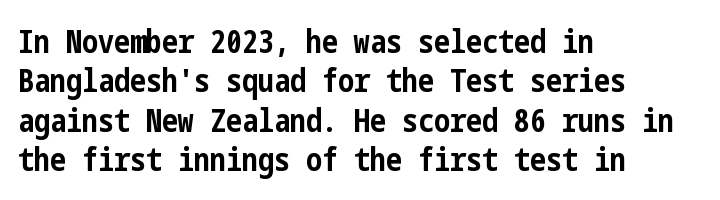
{"serif": "no", "italic": "no", "bold": "yes", "weight": "bold", "width": "condensed", "stroke_contrast": "low", "x_height": "medium", "underline": "no", "align": "left", "line_spacing_ratio": 1.23, "letter_spacing": "normal", "letter_spacing_em": 0.0, "glyph_px": 32}
